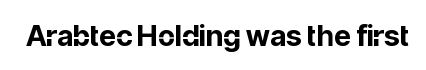
Every stem runs plumb, perpendicular to the baseline. The letters carry no serifs — their stems end cleanly without finishing strokes. The rendering uses natural spacing where letterforms have individual widths. Typographic density is high because the face is bold. Characters follow at the spacing the type designer built in. Any mark beneath the type? The region is blank.
